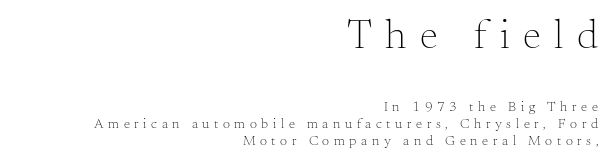
{"serif": "yes", "italic": "no", "bold": "no", "weight": "light", "width": "normal", "stroke_contrast": "medium", "x_height": "small", "monospaced": "no", "underline": "no", "align": "right", "line_spacing_ratio": 1.22, "letter_spacing": "wide", "letter_spacing_em": 0.33, "larger_block": "first", "size_ratio": 2.93, "glyph_px": 41}
